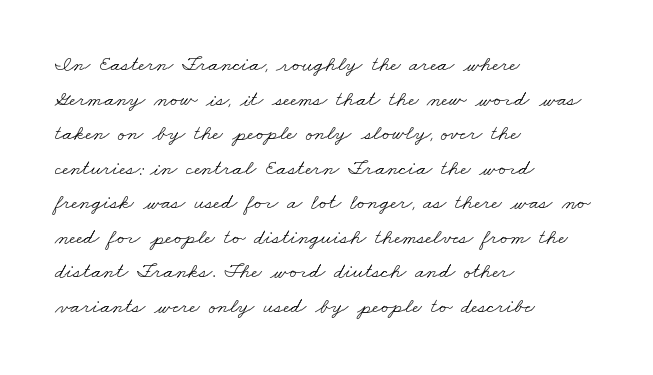
Stroke mass is kept to a normal reading level or below. Whoever set this chose a conventional vertical rhythm. A bare baseline throughout the passage. Short and long lines alike share a common starting point at left.
